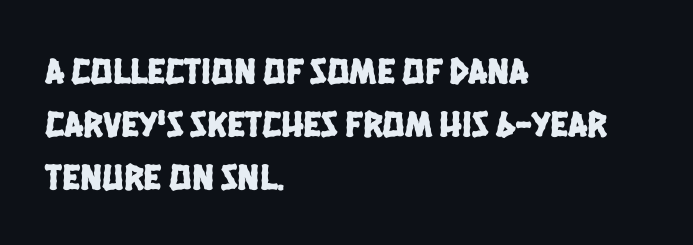
The designer left line spacing at the default. Serifs: no, the terminals of the letterforms are clean. Quick note: underline off. A student would call this left alignment; a typographer would say flush left, rag right.
